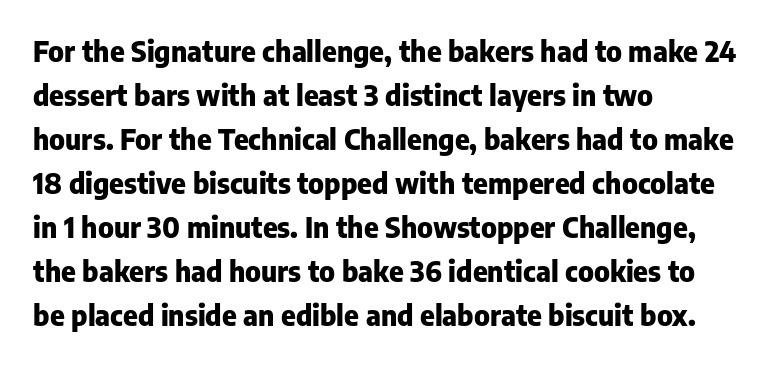
Q: Is the text bold? A: Yes.
Q: Is the text italic (slanted)? A: No, it is upright.
Q: Is the typeface a serif or a sans-serif typeface? A: Sans-serif.
Q: Is the text underlined? A: No.
Q: How is the paragraph aligned? A: Left-aligned.
Q: Is the spacing between letters normal or unusually wide? A: Normal.
Q: Is the spacing between lines tight, normal or loose? A: Normal.
Q: Width (condensed, normal, or wide)? A: Normal.
Q: Stroke contrast? A: Low.
Q: x-height? A: Medium.
Q: Monospaced? A: No.
